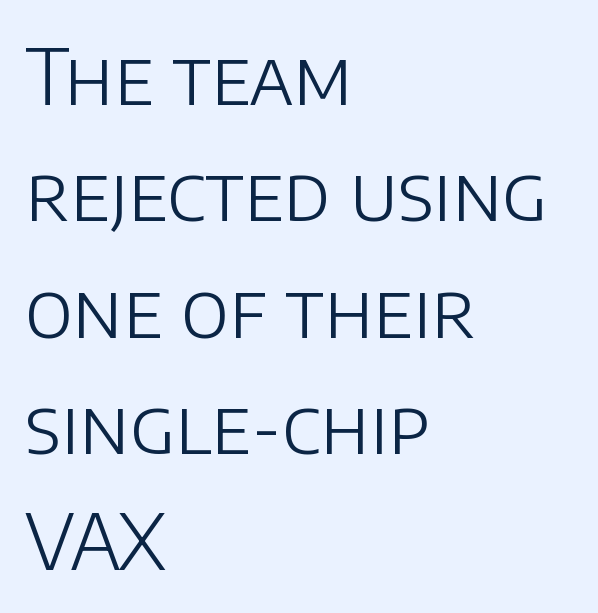
The image shows 77 px light sans-serif type, upright; set left-aligned, normal line spacing (1.51x), normal letter spacing, not underlined; low stroke contrast and a large x-height.
